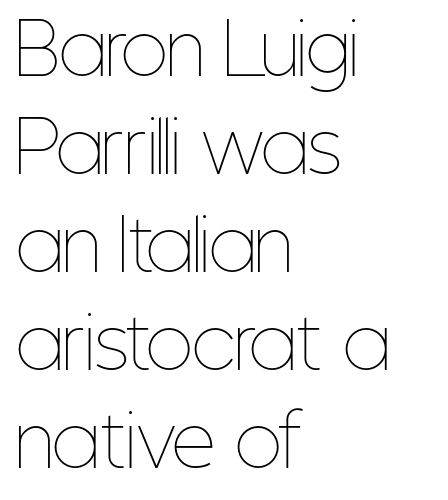
Q: Is the text bold? A: No.
Q: Is the text italic (slanted)? A: No, it is upright.
Q: Is the text underlined? A: No.
Q: How is the paragraph aligned? A: Left-aligned.
Q: Is the spacing between letters normal or unusually wide? A: Normal.
Q: Is the spacing between lines tight, normal or loose? A: Normal.
Q: Width (condensed, normal, or wide)? A: Condensed.
Q: Stroke contrast? A: Low.
Q: x-height? A: Medium.
Q: Monospaced? A: No.
